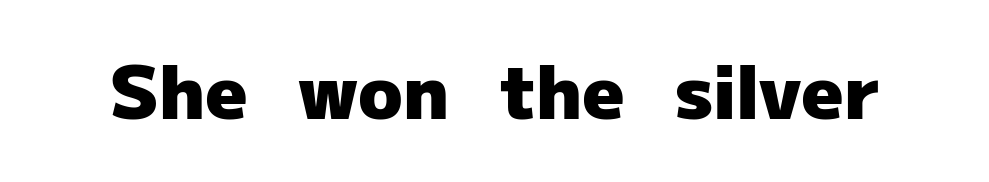
Tracking value appears to be zero — textbook default spacing. Unmarked baselines from the first word to the last. The lettering holds an erect, upright posture throughout. Heavy, bold letterforms. A typesetter would call this proportional, since set widths differ per character. What kind of face is this? One without serifs — a sans.
